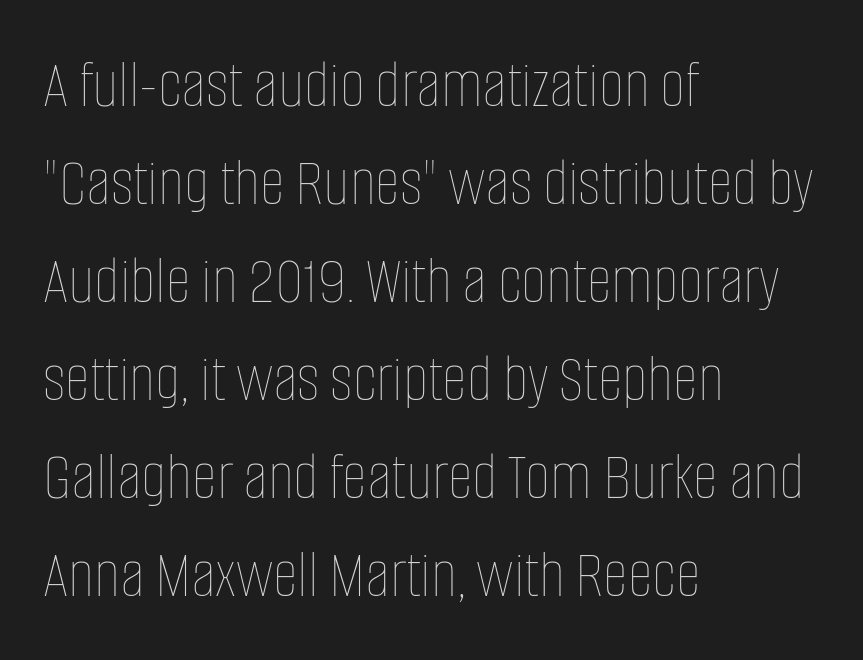
The image shows 69 px thin, condensed type, upright; set left-aligned, normal line spacing (1.42x), normal letter spacing, not underlined; low stroke contrast and a large x-height.
